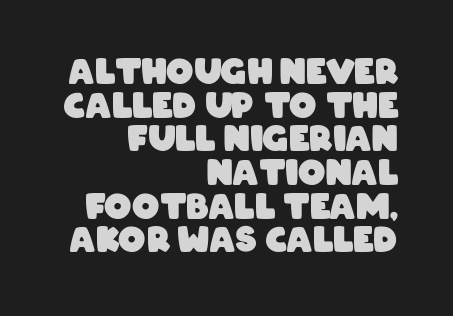
The glyphs have the mass of a bold cut. A student would call this right alignment; a typographer would say flush right, rag left. Bare-footed words on every line. How are the letters spaced? Ordinarily, with no added tracking. Successive baselines arrive quickly, one right under another. A typesetter would label this face a sans.
